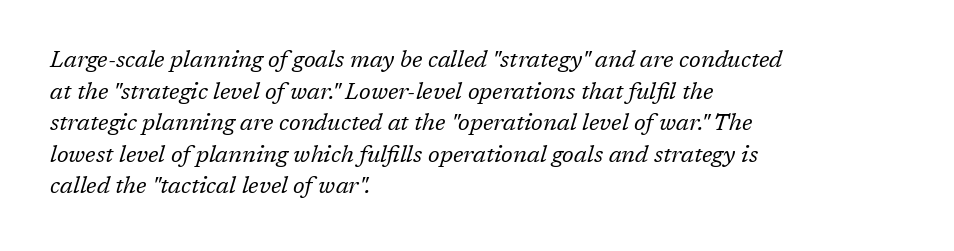
{"italic": "yes", "lean": "right", "slant_degrees": 17, "bold": "no", "underline": "no", "align": "left", "line_spacing": "normal", "line_spacing_ratio": 1.37, "letter_spacing": "normal", "letter_spacing_em": 0.0, "glyph_px": 23}
